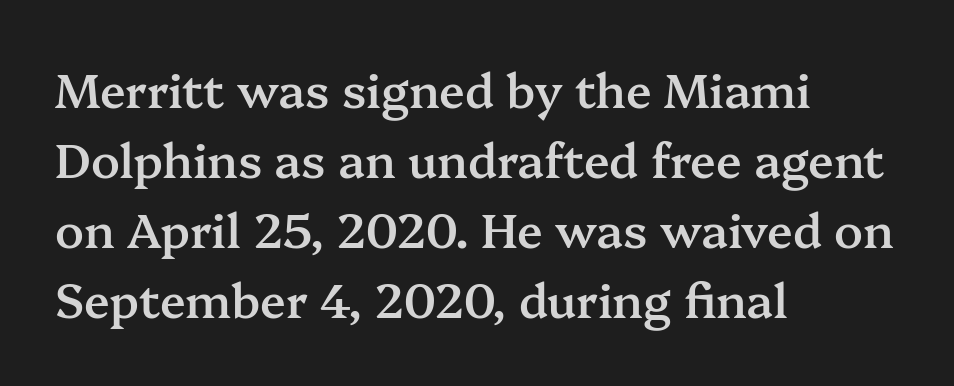
The image shows 47 px semibold serif type, upright; set left-aligned, normal line spacing (1.49x), normal letter spacing, not underlined; medium stroke contrast and a medium x-height.
